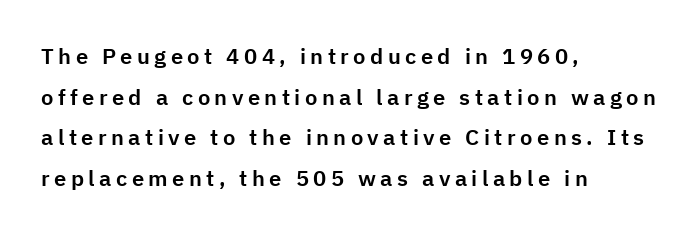
{"italic": "no", "underline": "no", "align": "left", "line_spacing_ratio": 1.85, "letter_spacing": "wide", "letter_spacing_em": 0.2, "glyph_px": 22}
